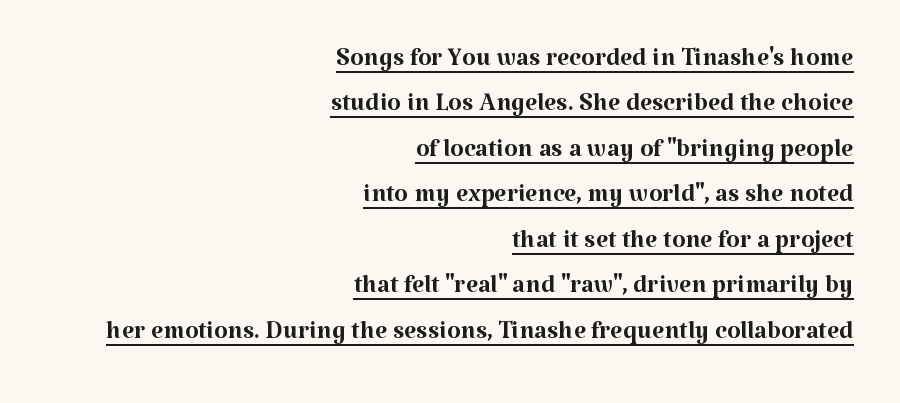
Q: Is the text bold? A: No.
Q: Is the text italic (slanted)? A: No, it is upright.
Q: Is the typeface a serif or a sans-serif typeface? A: Serif.
Q: Is the text underlined? A: Yes.
Q: How is the paragraph aligned? A: Right-aligned.
Q: Is the spacing between letters normal or unusually wide? A: Normal.
Q: Is the spacing between lines tight, normal or loose? A: Normal.
Q: Width (condensed, normal, or wide)? A: Normal.
Q: Stroke contrast? A: Medium.
Q: x-height? A: Medium.
Q: Monospaced? A: No.
